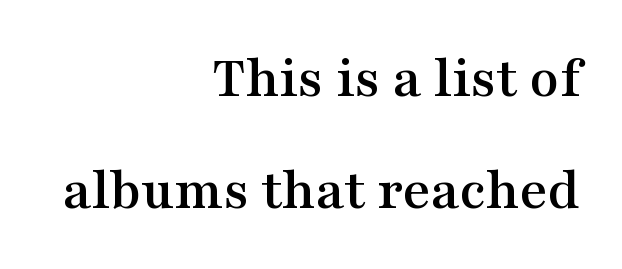
Q: Is the text italic (slanted)? A: No, it is upright.
Q: Is the typeface a serif or a sans-serif typeface? A: Serif.
Q: Is the text underlined? A: No.
Q: How is the paragraph aligned? A: Right-aligned.
Q: Is the spacing between letters normal or unusually wide? A: Normal.
Q: Width (condensed, normal, or wide)? A: Wide.
Q: Stroke contrast? A: Medium.
Q: x-height? A: Medium.
Q: Monospaced? A: No.
